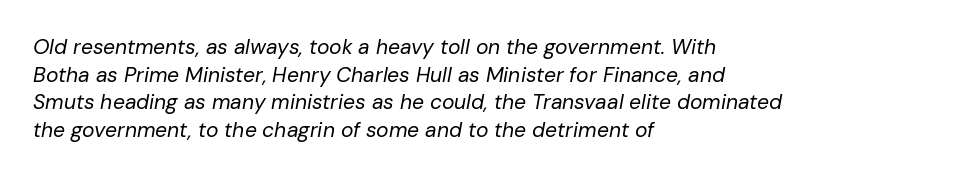
The image shows 21 px text type, italic (leaning right); set left-aligned, normal line spacing (1.31x), normal letter spacing, not underlined.
